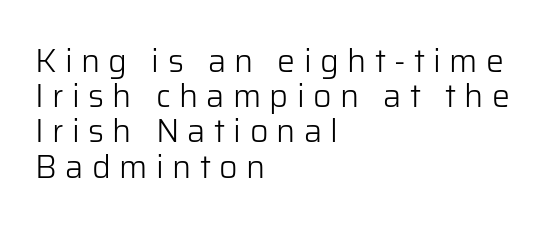
The lines in this sample share a left origin and differ only in where they stop. Classification — sans serif. This sample uses expanded letter spacing, leaving extra air between glyphs. Looks like regular typesetting: each glyph gets only the width it needs. Horizontal bands of white between lines are thin slivers. Type without underlining.
